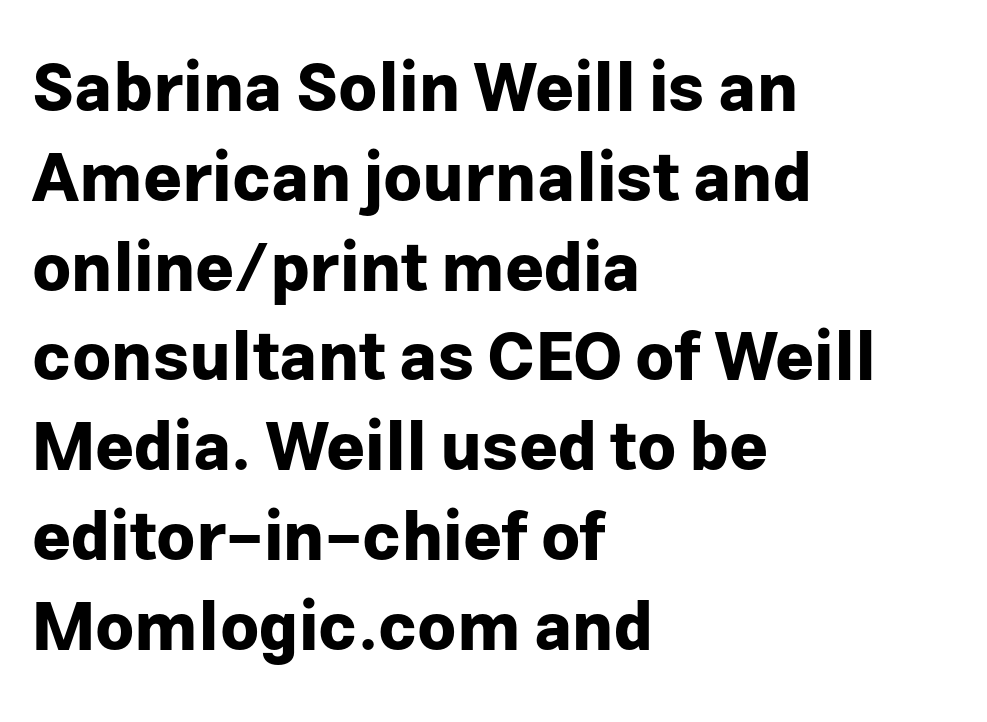
Grotesque or geometric, the face here clearly has no serifs. Nothing unusual about the tracking: characters are spaced as the font intends. A bare baseline throughout the passage. If you drew a ruler down the left edge, every line would touch it. When letters stand straight like this, we call the style roman or upright.
